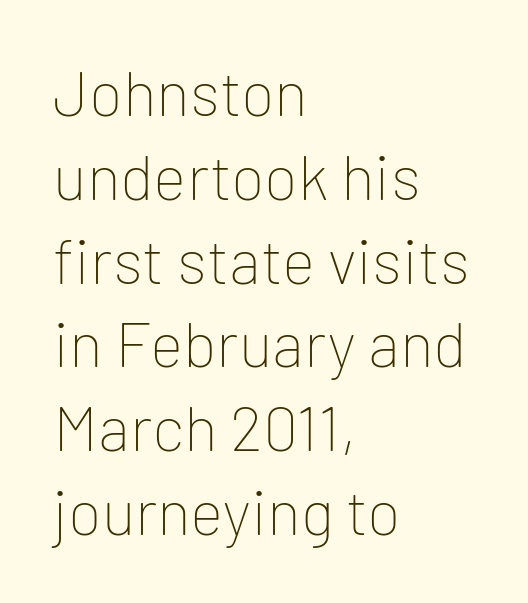
{"serif": "no", "italic": "no", "bold": "no", "weight": "thin", "width": "normal", "stroke_contrast": "low", "x_height": "medium", "monospaced": "no", "underline": "no", "align": "left", "line_spacing": "normal", "line_spacing_ratio": 1.33, "letter_spacing": "normal", "letter_spacing_em": 0.0, "glyph_px": 63}
